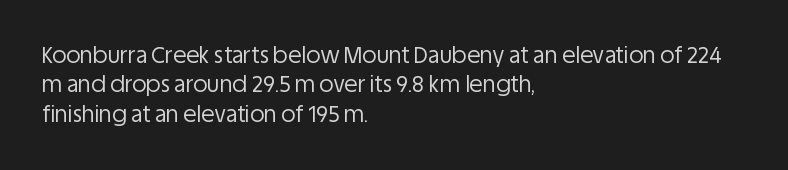
Caption: face not bold, strokes unweighted. Whoever set this chose a conventional vertical rhythm. This sample uses plain, unmodified letter spacing. The lettering stays uniformly vertical, giving the passage a roman look. Rule under the text: the space is simply empty.
